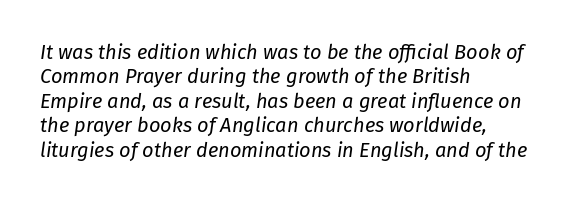
The weight tops out at a normal text grade. The gap between lines stays unmarked. There's an unmistakable incline to the writing here. Observe the ordinary spacing: letters are neighbours, not strangers. Notice how the passage keeps a crisp vertical edge on the left only.
